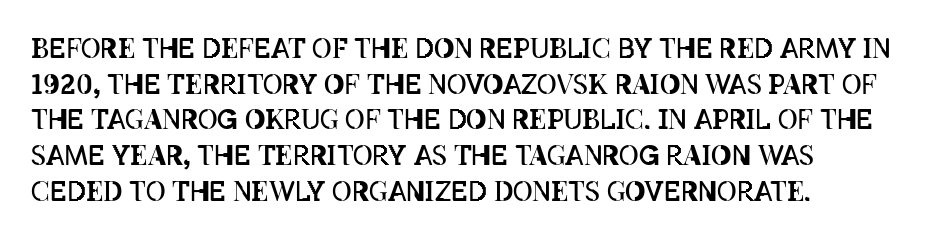
The image shows 27 px text type, upright; set left-aligned, normal line spacing (1.32x), normal letter spacing, not underlined.
